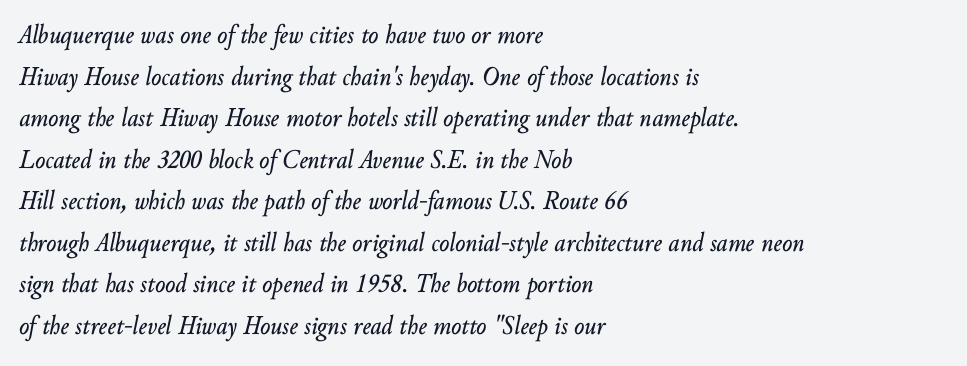
Q: Is the text italic (slanted)? A: Yes, it leans right by about 10 degrees.
Q: Is the text underlined? A: No.
Q: How is the paragraph aligned? A: Left-aligned.
Q: Is the spacing between letters normal or unusually wide? A: Normal.
Q: Is the spacing between lines tight, normal or loose? A: Normal.
